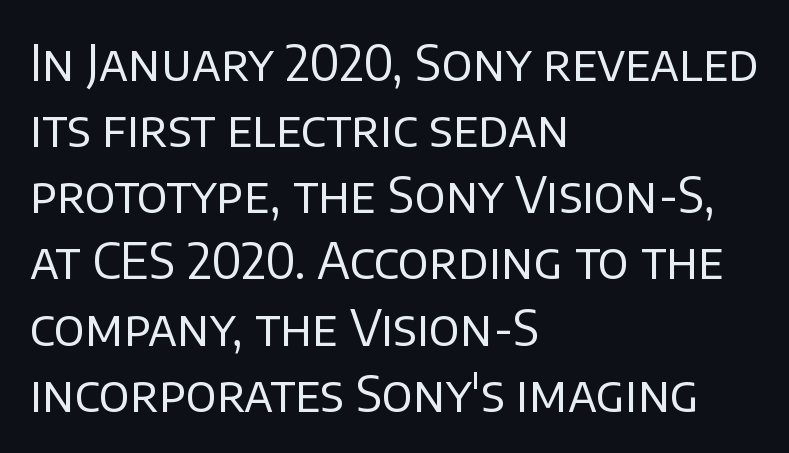
Q: Is the text bold? A: No.
Q: Is the text italic (slanted)? A: No, it is upright.
Q: Is the typeface a serif or a sans-serif typeface? A: Sans-serif.
Q: Is the text underlined? A: No.
Q: How is the paragraph aligned? A: Left-aligned.
Q: Is the spacing between letters normal or unusually wide? A: Normal.
Q: Is the spacing between lines tight, normal or loose? A: Normal.
Q: Width (condensed, normal, or wide)? A: Normal.
Q: Stroke contrast? A: Low.
Q: x-height? A: Large.
Q: Monospaced? A: No.
